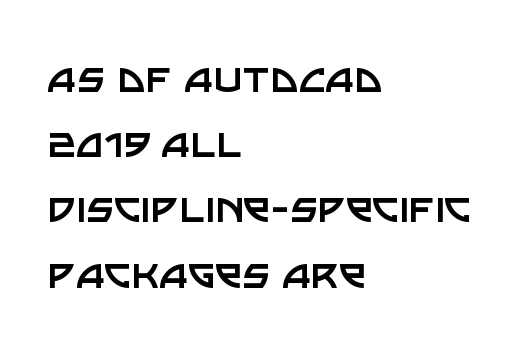
Q: Is the text bold? A: No.
Q: Is the text italic (slanted)? A: No, it is upright.
Q: Is the typeface a serif or a sans-serif typeface? A: Sans-serif.
Q: Is the text underlined? A: No.
Q: How is the paragraph aligned? A: Left-aligned.
Q: Is the spacing between letters normal or unusually wide? A: Normal.
Q: Is the spacing between lines tight, normal or loose? A: Normal.
Q: Width (condensed, normal, or wide)? A: Normal.
Q: Stroke contrast? A: Low.
Q: x-height? A: Large.
Q: Monospaced? A: No.
